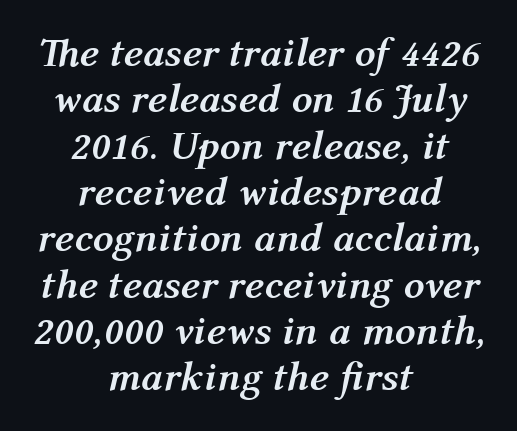
Q: Is the text bold? A: Yes.
Q: Is the text italic (slanted)? A: Yes, it leans right by about 12 degrees.
Q: Is the text underlined? A: No.
Q: How is the paragraph aligned? A: Centered.
Q: Is the spacing between letters normal or unusually wide? A: Normal.
Q: Is the spacing between lines tight, normal or loose? A: Tight.
Q: Width (condensed, normal, or wide)? A: Normal.
Q: Stroke contrast? A: Medium.
Q: x-height? A: Medium.
Q: Monospaced? A: No.
